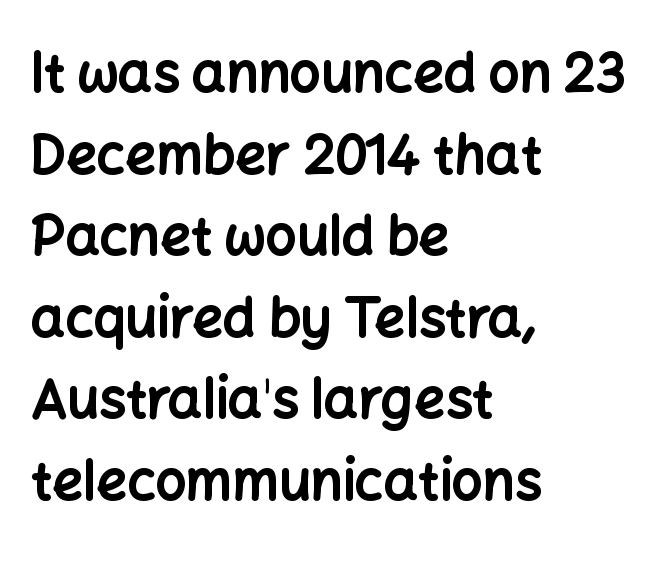
Ascenders rise straight up at ninety degrees. The passage shown is typeset with a sans-serif family. The space beneath each line is pristine and unruled. Summary of weight: heavy, a full bold.
